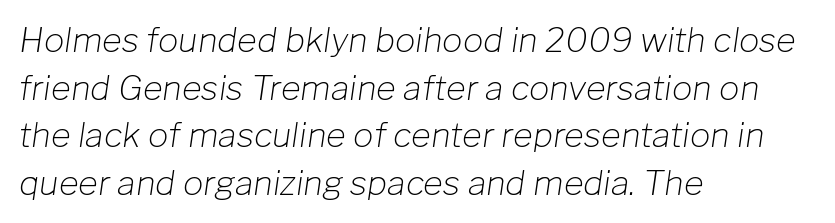
In terms of letterspacing, this is plain default setting. Italic: yes, the glyphs are oblique. Layout note: lines flush left. The space beneath each line is pristine and unruled. Stems here are at most as thick as an everyday book face. The block of text has a typical density, with ordinary space between rows.
